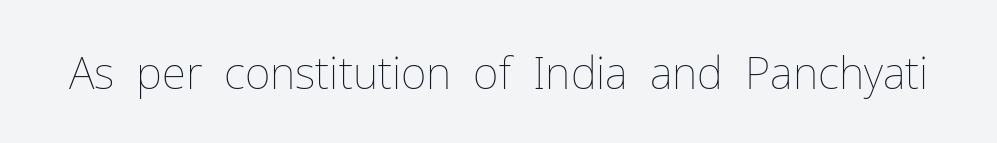
Q: Is the text bold? A: No.
Q: Is the text italic (slanted)? A: No, it is upright.
Q: Is the text underlined? A: No.
Q: Is the spacing between letters normal or unusually wide? A: Normal.
Q: Width (condensed, normal, or wide)? A: Normal.
Q: Stroke contrast? A: Low.
Q: x-height? A: Medium.
Q: Monospaced? A: No.
